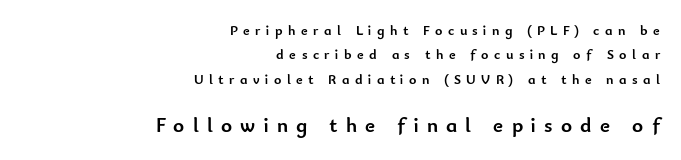
Q: Is the text bold? A: Yes.
Q: Is the text italic (slanted)? A: No, it is upright.
Q: Is the text underlined? A: No.
Q: How is the paragraph aligned? A: Right-aligned.
Q: Is the spacing between letters normal or unusually wide? A: Unusually wide.
Q: Which block of text is set in a larger size, the first (top) or the second (bottom)? A: The second (bottom) one.
